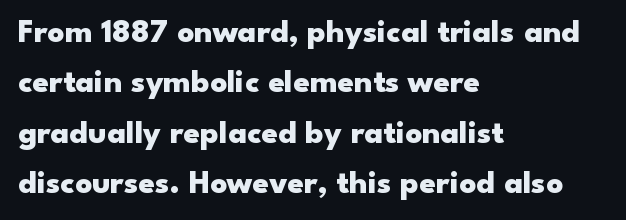
Does the copy run flush right? No — it runs flush left. Regarding serifs, this sample does without them. Has an underline been added? It has not. Honestly, the row spacing looks completely unremarkable.
